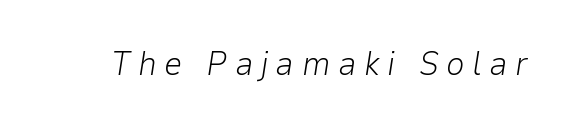
{"italic": "yes", "lean": "right", "slant_degrees": 9, "bold": "no", "weight": "light", "width": "normal", "stroke_contrast": "low", "x_height": "medium", "monospaced": "no", "underline": "no", "letter_spacing": "wide", "letter_spacing_em": 0.23, "glyph_px": 33}
